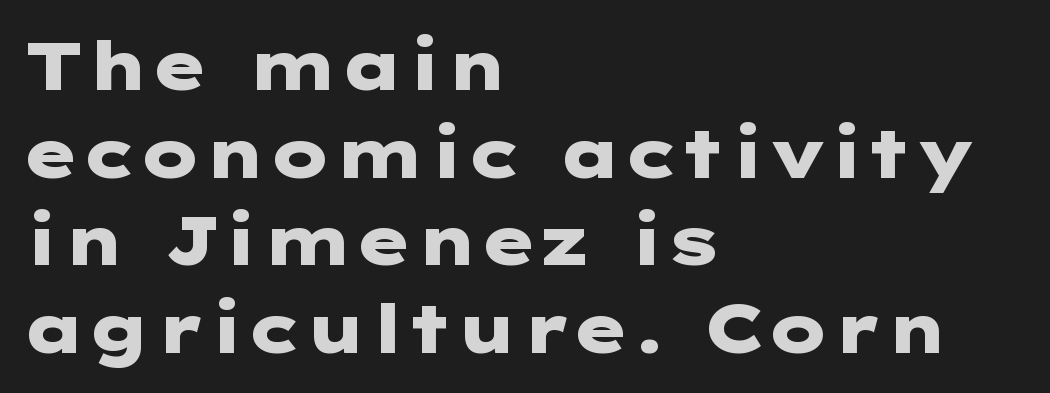
Observe the ordinary spacing: letters are neighbours, not strangers. All the whitespace from short lines collects on the right. A full-strength bold gives these letters their thick strokes. The vertical gap from one line to the next is medium. The glyphs in this specimen are sans serif. No word sits above an underline.
